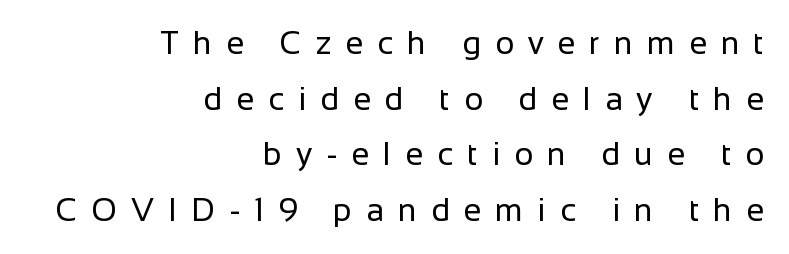
The image shows 32 px regular-weight sans-serif type, upright; set right-aligned, line spacing 1.74x, unusually wide letter spacing (+0.44 em), not underlined; low stroke contrast and a medium x-height.
